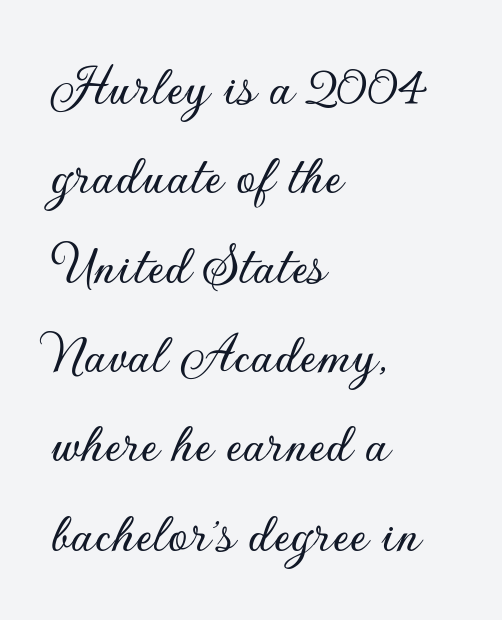
Q: Is the text italic (slanted)? A: Yes.
Q: Is the typeface a serif or a sans-serif typeface? A: Sans-serif.
Q: Is the text underlined? A: No.
Q: How is the paragraph aligned? A: Left-aligned.
Q: Is the spacing between letters normal or unusually wide? A: Normal.
Q: Is the spacing between lines tight, normal or loose? A: Normal.
Q: Width (condensed, normal, or wide)? A: Normal.
Q: Stroke contrast? A: Low.
Q: x-height? A: Small.
Q: Monospaced? A: No.
